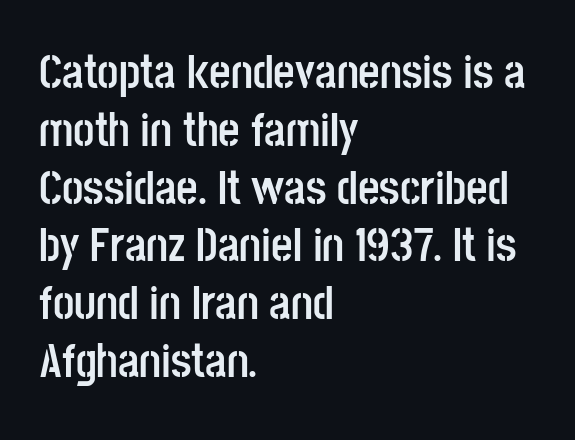
{"serif": "no", "italic": "no", "bold": "yes", "weight": "semibold", "width": "condensed", "stroke_contrast": "low", "x_height": "large", "monospaced": "no", "underline": "no", "align": "left", "line_spacing_ratio": 1.23, "letter_spacing": "normal", "letter_spacing_em": 0.0, "glyph_px": 47}
